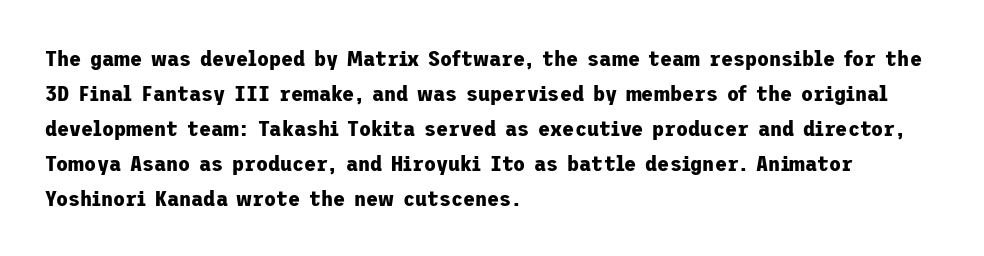
Q: Is the text bold? A: Yes.
Q: Is the text italic (slanted)? A: No, it is upright.
Q: Is the text underlined? A: No.
Q: How is the paragraph aligned? A: Left-aligned.
Q: Is the spacing between letters normal or unusually wide? A: Normal.
Q: Is the spacing between lines tight, normal or loose? A: Normal.
